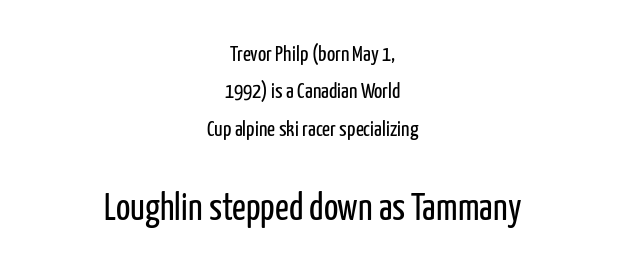
Q: Is the text bold? A: No.
Q: Is the text italic (slanted)? A: No, it is upright.
Q: Is the typeface a serif or a sans-serif typeface? A: Sans-serif.
Q: Is the text underlined? A: No.
Q: How is the paragraph aligned? A: Centered.
Q: Is the spacing between letters normal or unusually wide? A: Normal.
Q: Is the spacing between lines tight, normal or loose? A: Normal.
Q: Which block of text is set in a larger size, the first (top) or the second (bottom)? A: The second (bottom) one.
Q: Width (condensed, normal, or wide)? A: Condensed.
Q: Stroke contrast? A: Low.
Q: x-height? A: Medium.
Q: Monospaced? A: No.
